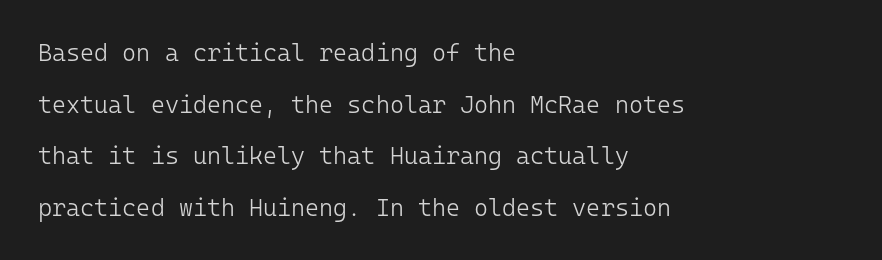
The image shows 24 px text type, upright; set left-aligned, loose line spacing (2.15x), normal letter spacing, not underlined.
